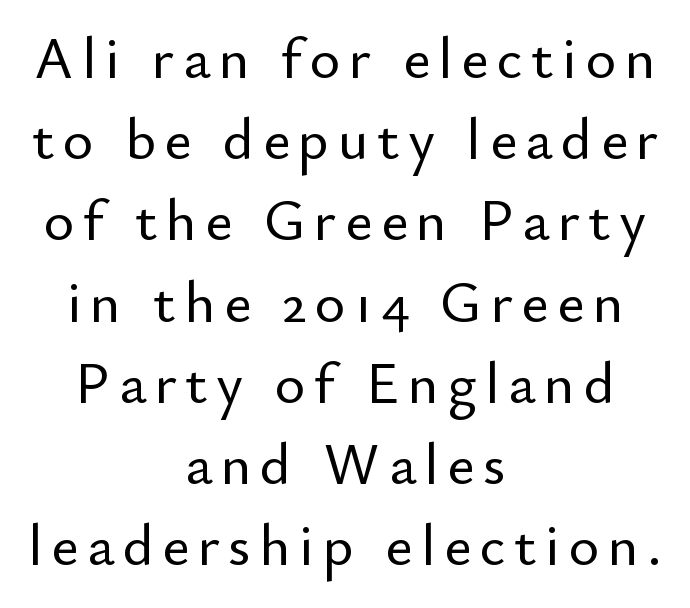
{"serif": "no", "italic": "no", "width": "normal", "stroke_contrast": "low", "x_height": "small", "monospaced": "no", "underline": "no", "align": "center", "line_spacing": "normal", "line_spacing_ratio": 1.4, "glyph_px": 58}
